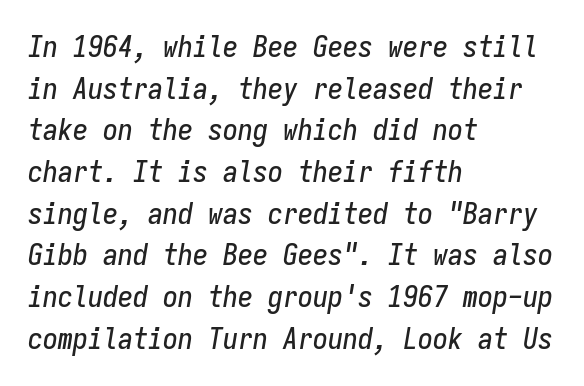
The passage shown is typed in a monospace face where columns stay perfectly aligned. The rendering uses a moderate line-height, typical for paragraphs. Short note: letters normally spaced. Plain, unruled lines of type.
